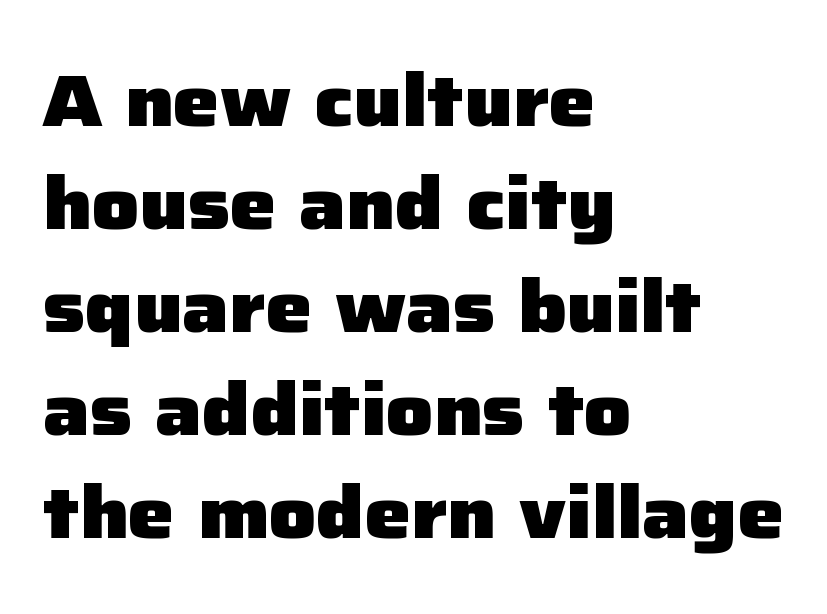
The image shows 73 px heavy sans-serif type, upright; set left-aligned, normal line spacing (1.41x), normal letter spacing, not underlined; low stroke contrast and a medium x-height.
